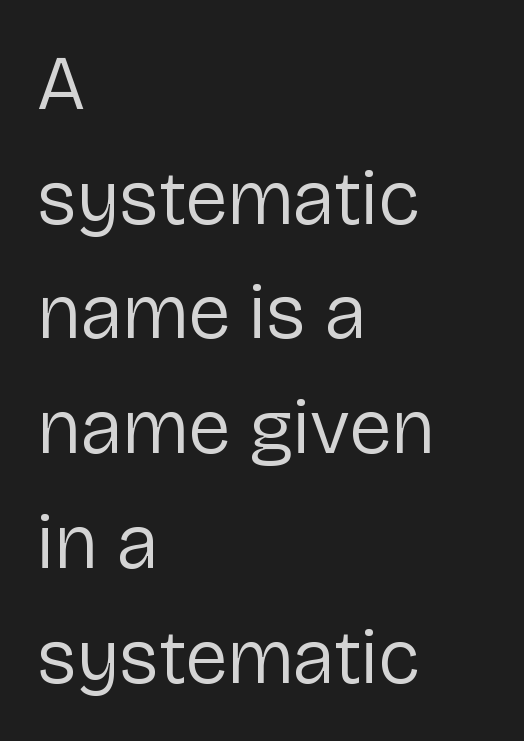
Q: Is the text bold? A: No.
Q: Is the text italic (slanted)? A: No, it is upright.
Q: Is the typeface a serif or a sans-serif typeface? A: Sans-serif.
Q: Is the text underlined? A: No.
Q: How is the paragraph aligned? A: Left-aligned.
Q: Is the spacing between letters normal or unusually wide? A: Normal.
Q: Is the spacing between lines tight, normal or loose? A: Normal.
Q: Width (condensed, normal, or wide)? A: Normal.
Q: Stroke contrast? A: Low.
Q: x-height? A: Medium.
Q: Monospaced? A: No.
